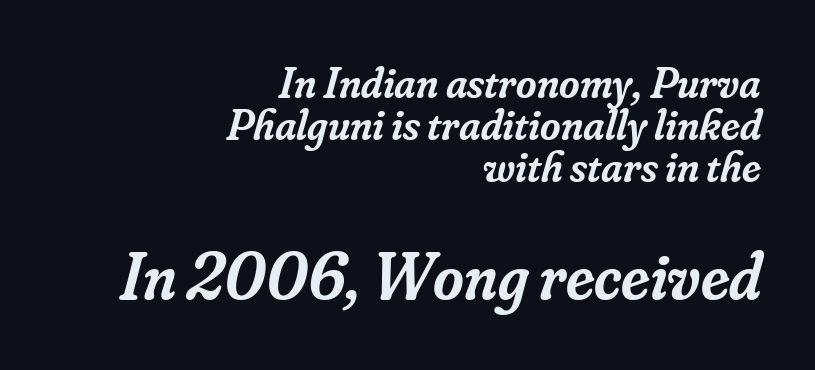
Q: Is the text bold? A: Semi-bold.
Q: Is the text italic (slanted)? A: Yes, it leans right by about 16 degrees.
Q: Is the typeface a serif or a sans-serif typeface? A: Serif.
Q: Is the text underlined? A: No.
Q: How is the paragraph aligned? A: Right-aligned.
Q: Is the spacing between letters normal or unusually wide? A: Normal.
Q: Is the spacing between lines tight, normal or loose? A: Tight.
Q: Which block of text is set in a larger size, the first (top) or the second (bottom)? A: The second (bottom) one.
Q: Width (condensed, normal, or wide)? A: Normal.
Q: Stroke contrast? A: Low.
Q: x-height? A: Small.
Q: Monospaced? A: No.
